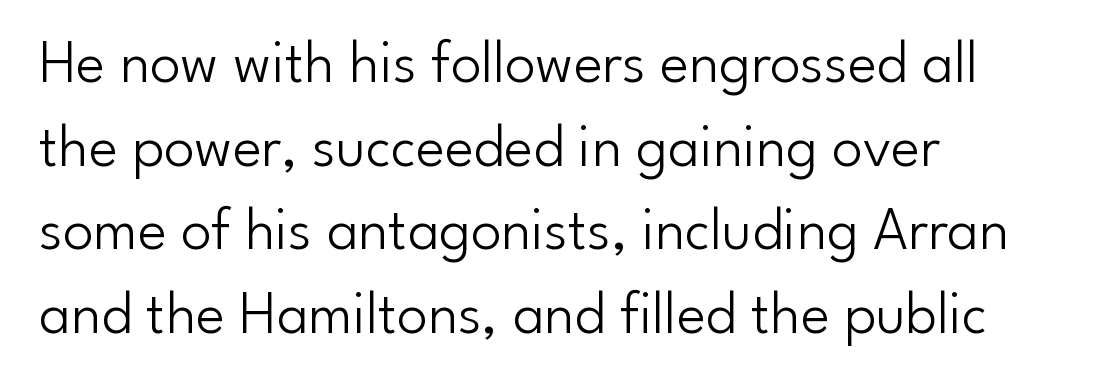
Q: Is the text bold? A: No.
Q: Is the text italic (slanted)? A: No, it is upright.
Q: Is the typeface a serif or a sans-serif typeface? A: Sans-serif.
Q: Is the text underlined? A: No.
Q: How is the paragraph aligned? A: Left-aligned.
Q: Is the spacing between letters normal or unusually wide? A: Normal.
Q: Is the spacing between lines tight, normal or loose? A: Normal.
Q: Width (condensed, normal, or wide)? A: Normal.
Q: Stroke contrast? A: Low.
Q: x-height? A: Small.
Q: Monospaced? A: No.
